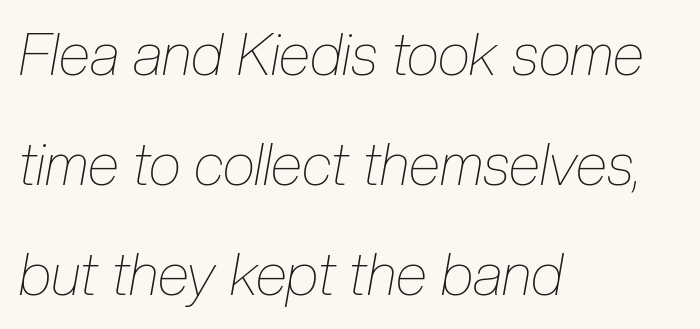
{"italic": "yes", "lean": "right", "slant_degrees": 10, "bold": "no", "weight": "thin", "width": "condensed", "stroke_contrast": "low", "x_height": "medium", "monospaced": "no", "underline": "no", "align": "left", "line_spacing": "loose", "line_spacing_ratio": 1.9, "letter_spacing": "normal", "letter_spacing_em": 0.0, "glyph_px": 58}
